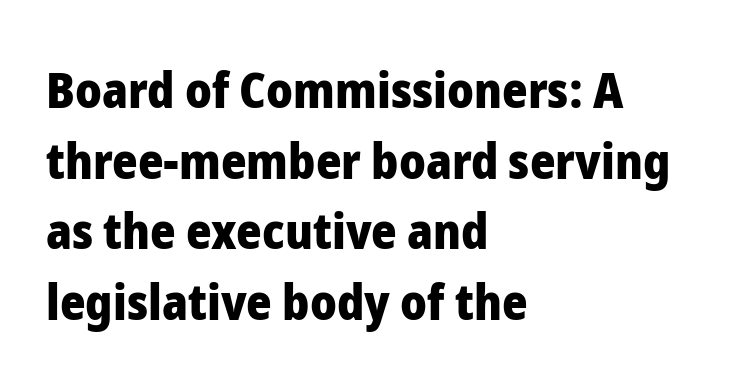
Typesetter's note: full bold, strokes at maximum text heaviness. Line starts are locked; line ends wander. The type family on display is of the sans-serif kind. Interline gaps are of average width in this sample.
